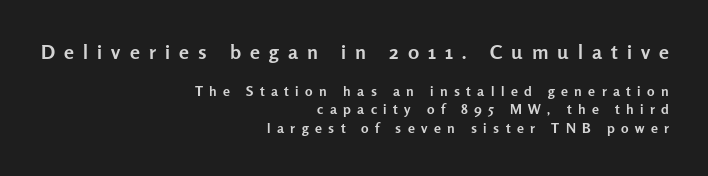
Q: Is the text bold? A: Yes.
Q: Is the text italic (slanted)? A: No, it is upright.
Q: Is the text underlined? A: No.
Q: How is the paragraph aligned? A: Right-aligned.
Q: Is the spacing between letters normal or unusually wide? A: Unusually wide.
Q: Is the spacing between lines tight, normal or loose? A: Normal.
Q: Which block of text is set in a larger size, the first (top) or the second (bottom)? A: The first (top) one.
